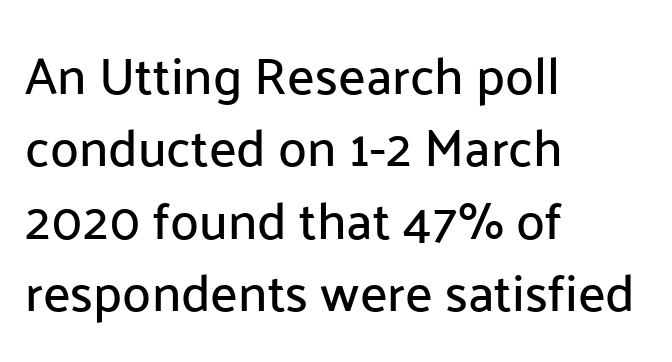
{"serif": "no", "italic": "no", "width": "normal", "stroke_contrast": "low", "x_height": "medium", "monospaced": "no", "underline": "no", "align": "left", "line_spacing": "normal", "line_spacing_ratio": 1.39, "letter_spacing": "normal", "letter_spacing_em": 0.0, "glyph_px": 52}
